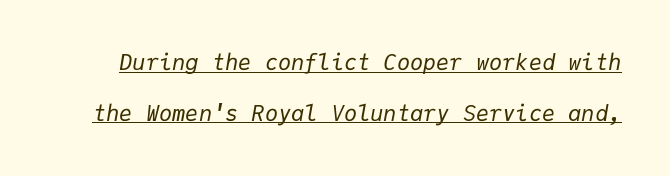
Q: Is the text bold? A: No.
Q: Is the text italic (slanted)? A: Yes, it leans right by about 9 degrees.
Q: Is the text underlined? A: Yes.
Q: Is the spacing between letters normal or unusually wide? A: Normal.
Q: Is the spacing between lines tight, normal or loose? A: Loose.
